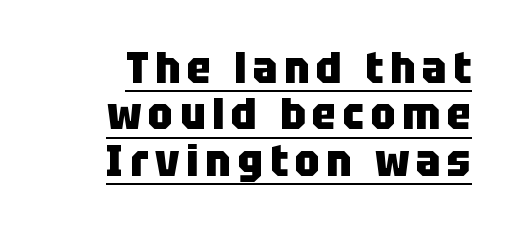
{"serif": "no", "italic": "no", "bold": "yes", "weight": "heavy", "width": "condensed", "stroke_contrast": "low", "x_height": "large", "monospaced": "no", "underline": "yes", "align": "right", "line_spacing": "tight", "line_spacing_ratio": 1.03, "glyph_px": 45}
